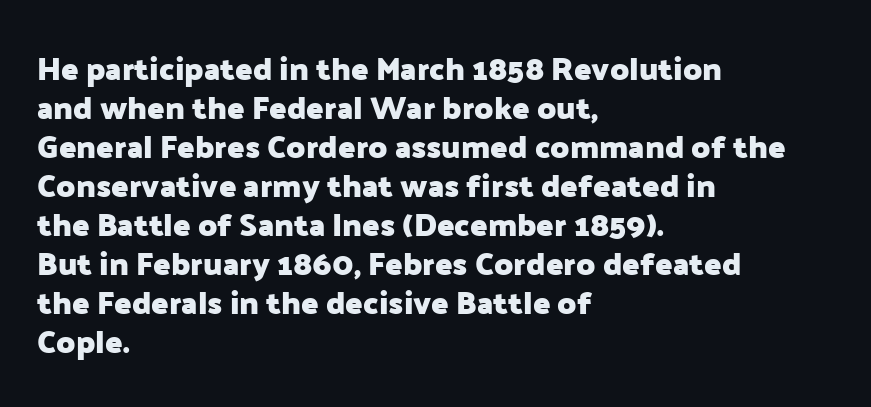
Here the designer chose a conventional face with non-uniform glyph widths. Tall strokes in this sample are plumb rather than angled. Underline: absent. Each letter's strokes conclude bluntly, with no projecting serifs. The horizontal fit of the characters is conventional and even. Set as a true bold cut, around the 700 mark.
